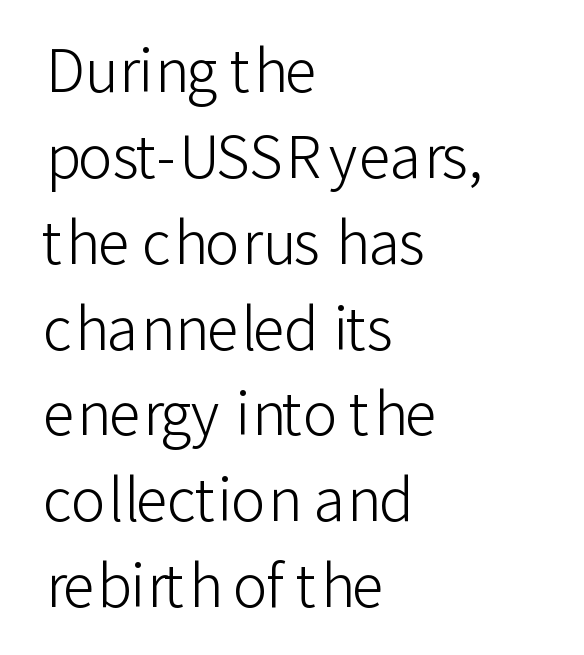
The font family rendered here belongs to the sans-serif group. Words appear dense and cohesive because spacing is normal. This sample uses an upright cut, with every glyph sitting square on the baseline. The letterforms sit at book weight or below. Each row of text sits above clean, open space.
